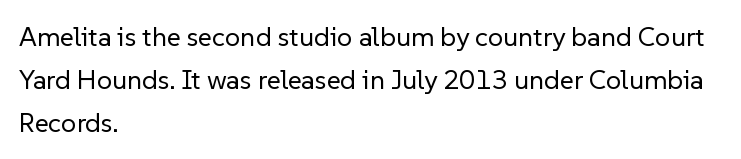
The image shows 27 px text type, upright; set left-aligned, normal line spacing (1.59x), normal letter spacing, not underlined.
